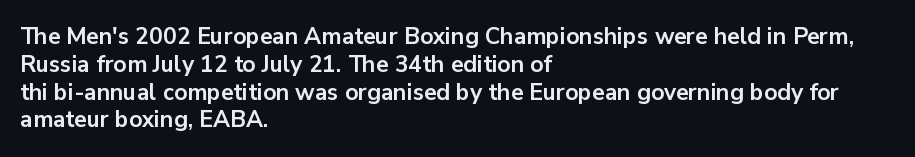
The image shows 23 px bold type, upright; set left-aligned, line spacing 1.21x, normal letter spacing, not underlined.
